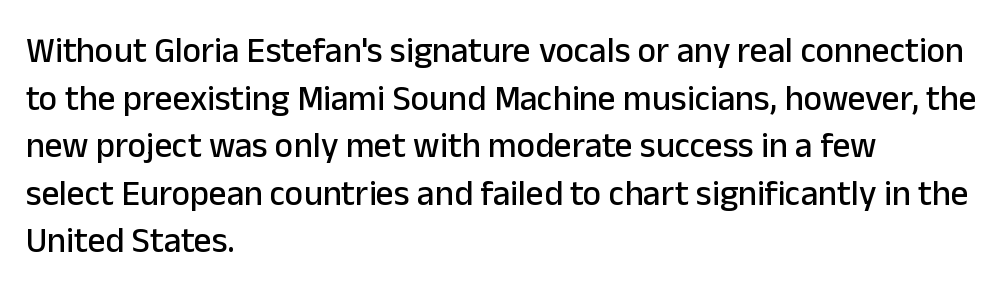
{"serif": "no", "italic": "no", "width": "normal", "stroke_contrast": "low", "x_height": "medium", "monospaced": "no", "underline": "no", "align": "left", "line_spacing": "normal", "line_spacing_ratio": 1.36, "letter_spacing": "normal", "letter_spacing_em": 0.0, "glyph_px": 35}
